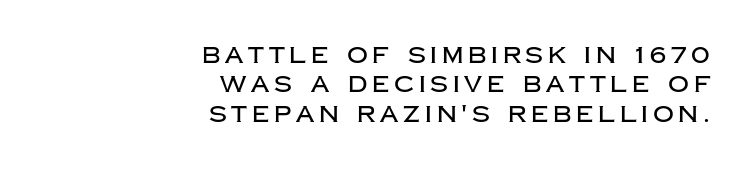
The image shows 23 px text type, upright; set right-aligned, normal line spacing (1.28x), unusually wide letter spacing (+0.21 em), not underlined.
